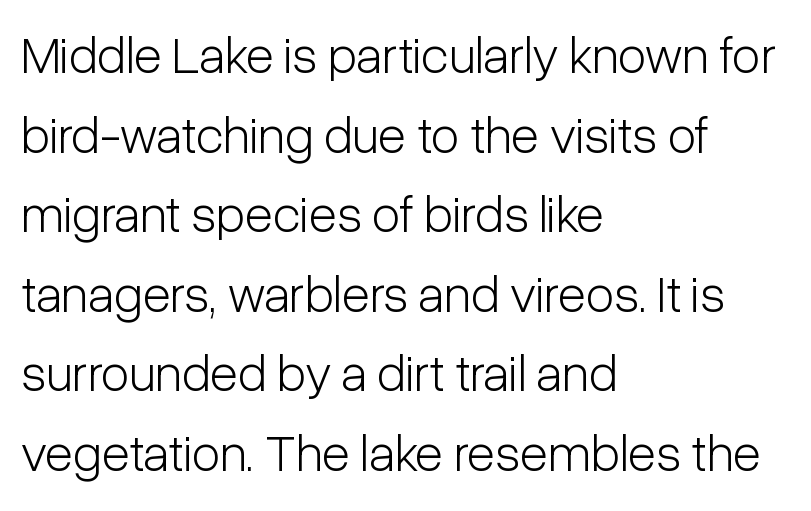
The image shows 52 px light, condensed sans-serif type, upright; set left-aligned, normal line spacing (1.53x), normal letter spacing, not underlined; low stroke contrast and a medium x-height.
